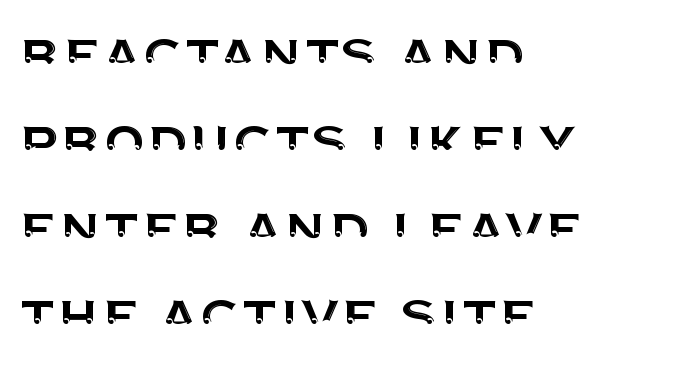
Q: Is the text italic (slanted)? A: No, it is upright.
Q: Is the typeface a serif or a sans-serif typeface? A: Sans-serif.
Q: Is the text underlined? A: No.
Q: How is the paragraph aligned? A: Left-aligned.
Q: Is the spacing between letters normal or unusually wide? A: Normal.
Q: Is the spacing between lines tight, normal or loose? A: Normal.
Q: Width (condensed, normal, or wide)? A: Normal.
Q: Stroke contrast? A: Medium.
Q: x-height? A: Large.
Q: Monospaced? A: No.
